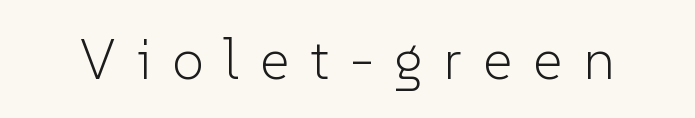
Is this a fixed-width face? No — the glyphs have proportional, varying widths. Serifs: no, the terminals of the letterforms are clean. What stands out about the letter spacing? Its width — letters are far apart. The strip under each line holds only bare page. Is the stroke heavy? The answer is a plain regular-or-lighter. This sample uses an upright cut, with every glyph sitting square on the baseline.
